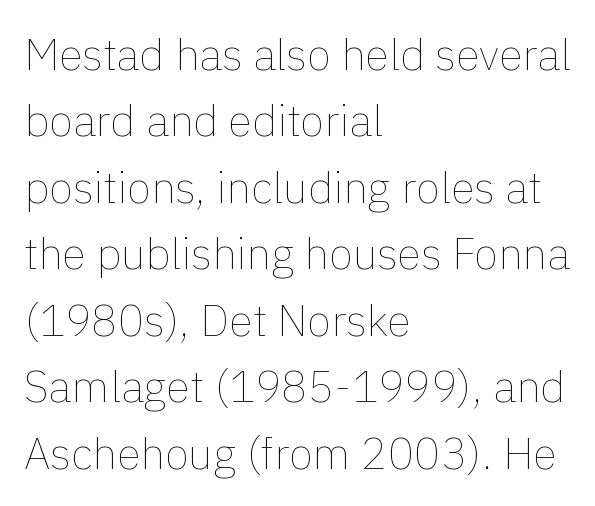
The image shows 44 px thin type, upright; set left-aligned, normal line spacing (1.51x), normal letter spacing, not underlined; a medium x-height.
